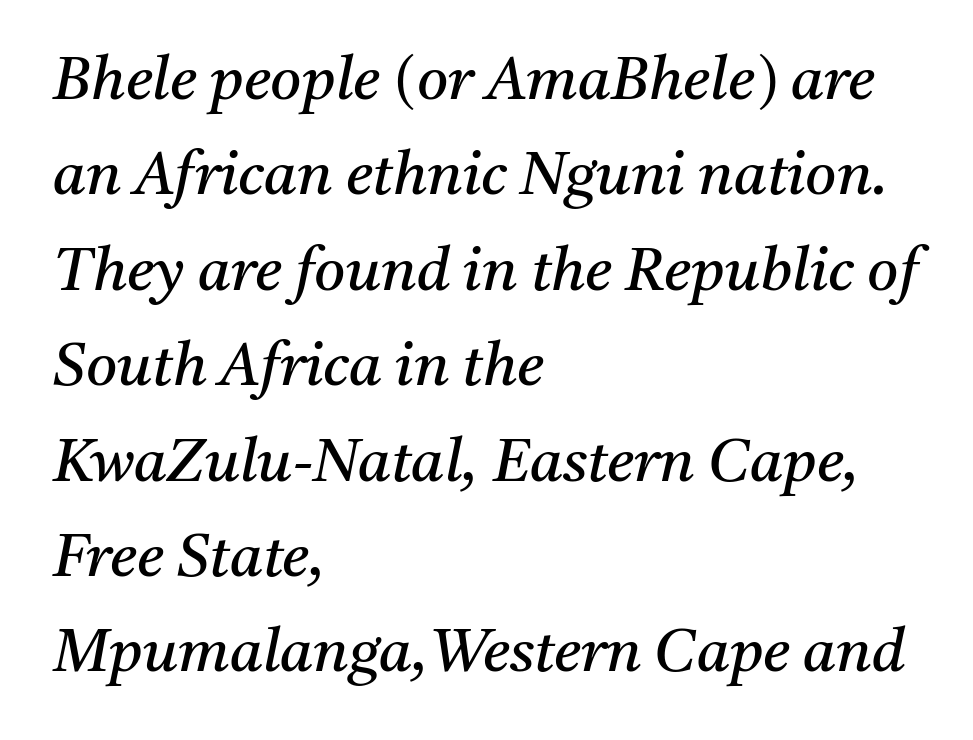
Would a proofreader flag this as italicized? Yes. In CSS terms this would be text-align: left. The passage shown is not bold in any degree. The rows are spaced the way most documents space them. Serif or sans? Serif — the stroke terminals have little feet.
